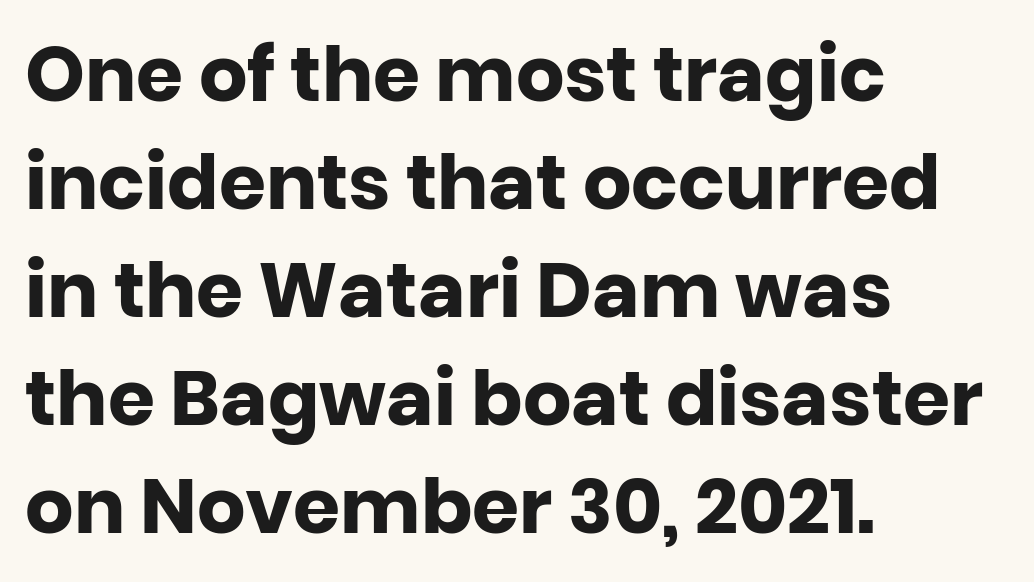
Plain, unruled lines of type. The designer left line spacing at the default. These lines are set flush left with a ragged right edge. Tall strokes in this sample are plumb rather than angled. Is this a fixed-width face? No — the glyphs have proportional, varying widths.
